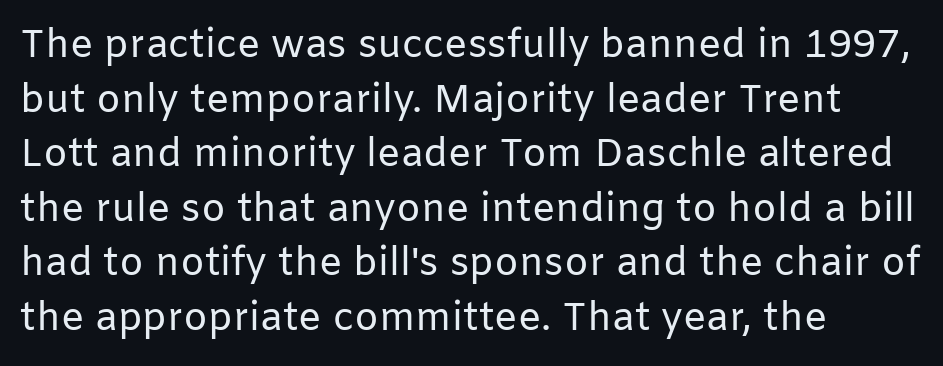
{"serif": "no", "italic": "no", "bold": "no", "weight": "regular", "width": "normal", "stroke_contrast": "low", "x_height": "medium", "monospaced": "no", "underline": "no", "align": "left", "line_spacing": "normal", "line_spacing_ratio": 1.4, "letter_spacing": "normal", "letter_spacing_em": 0.0, "glyph_px": 39}
